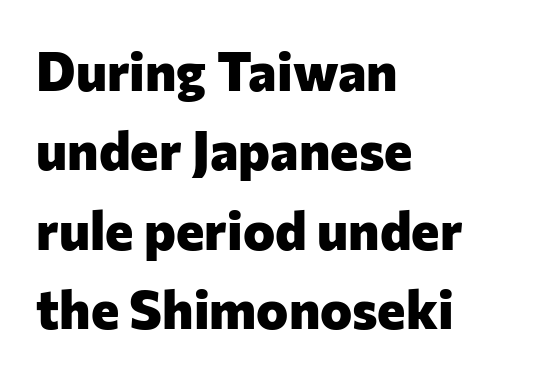
Q: Is the text bold? A: Yes.
Q: Is the text italic (slanted)? A: No, it is upright.
Q: Is the typeface a serif or a sans-serif typeface? A: Sans-serif.
Q: Is the text underlined? A: No.
Q: How is the paragraph aligned? A: Left-aligned.
Q: Is the spacing between letters normal or unusually wide? A: Normal.
Q: Is the spacing between lines tight, normal or loose? A: Normal.
Q: Width (condensed, normal, or wide)? A: Normal.
Q: Stroke contrast? A: Low.
Q: x-height? A: Medium.
Q: Monospaced? A: No.
